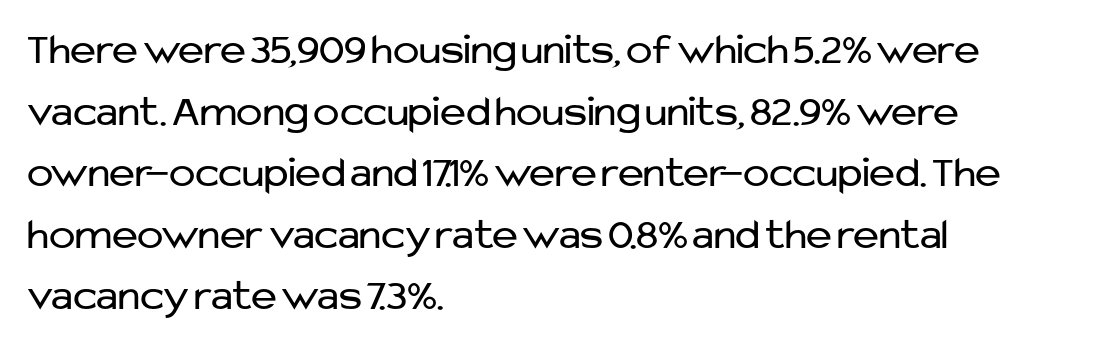
Q: Is the text bold? A: No.
Q: Is the text italic (slanted)? A: No, it is upright.
Q: Is the typeface a serif or a sans-serif typeface? A: Sans-serif.
Q: Is the text underlined? A: No.
Q: How is the paragraph aligned? A: Left-aligned.
Q: Is the spacing between letters normal or unusually wide? A: Normal.
Q: Is the spacing between lines tight, normal or loose? A: Normal.
Q: Width (condensed, normal, or wide)? A: Normal.
Q: Stroke contrast? A: Low.
Q: x-height? A: Medium.
Q: Monospaced? A: No.
